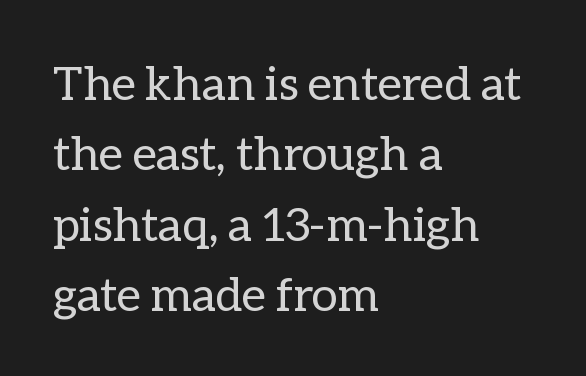
Q: Is the text bold? A: No.
Q: Is the text italic (slanted)? A: No, it is upright.
Q: Is the text underlined? A: No.
Q: How is the paragraph aligned? A: Left-aligned.
Q: Is the spacing between letters normal or unusually wide? A: Normal.
Q: Is the spacing between lines tight, normal or loose? A: Normal.
Q: Width (condensed, normal, or wide)? A: Normal.
Q: Stroke contrast? A: Low.
Q: x-height? A: Medium.
Q: Monospaced? A: No.
